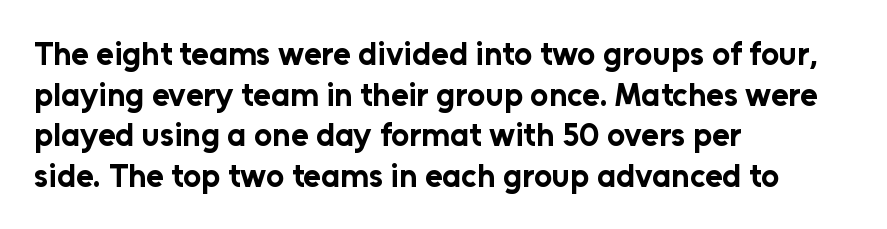
{"serif": "no", "italic": "no", "bold": "yes", "weight": "bold", "width": "normal", "stroke_contrast": "low", "x_height": "medium", "monospaced": "no", "underline": "no", "align": "left", "line_spacing": "normal", "line_spacing_ratio": 1.27, "letter_spacing": "normal", "letter_spacing_em": 0.0, "glyph_px": 32}
